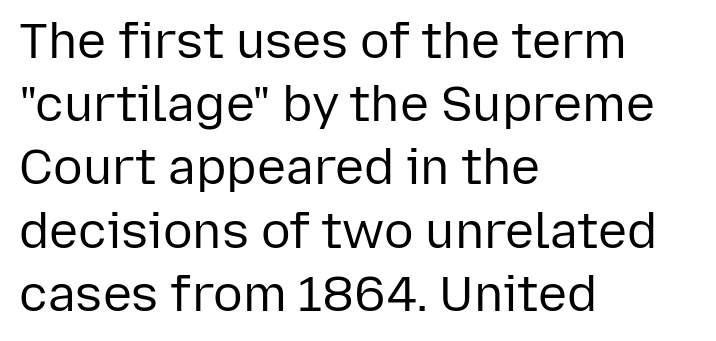
Q: Is the text bold? A: No.
Q: Is the text italic (slanted)? A: No, it is upright.
Q: Is the typeface a serif or a sans-serif typeface? A: Sans-serif.
Q: Is the text underlined? A: No.
Q: How is the paragraph aligned? A: Left-aligned.
Q: Is the spacing between letters normal or unusually wide? A: Normal.
Q: Is the spacing between lines tight, normal or loose? A: Normal.
Q: Width (condensed, normal, or wide)? A: Normal.
Q: Stroke contrast? A: Low.
Q: x-height? A: Medium.
Q: Monospaced? A: No.
